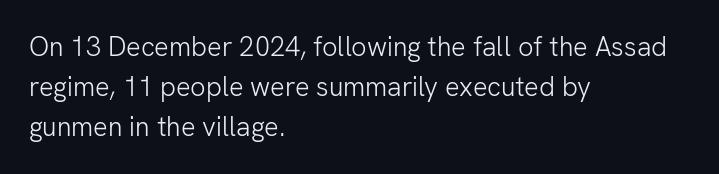
Italic: no, the glyphs are upright roman. Observe the ordinary spacing: letters are neighbours, not strangers. Line spacing here is normal. The zone under the glyphs is completely vacant. These lines stack with their left ends in a neat column.
